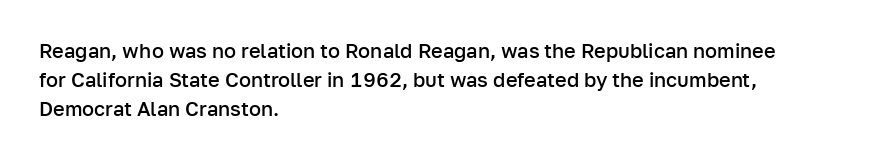
{"italic": "no", "bold": "semi", "underline": "no", "align": "left", "line_spacing": "normal", "line_spacing_ratio": 1.46, "letter_spacing": "normal", "letter_spacing_em": 0.0, "glyph_px": 20}
